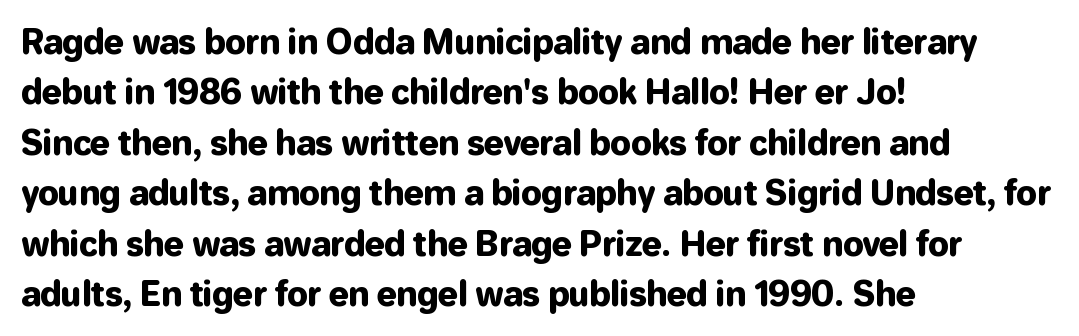
The rendering uses natural spacing where letterforms have individual widths. Honestly, there is no underline to notice here at all. Tracking here is standard; glyphs follow each other at the usual distance. The lettering stays uniformly vertical, giving the passage a roman look. Is there much room between lines? A standard amount, neither cramped nor airy. The lines in this sample share a left origin and differ only in where they stop.
